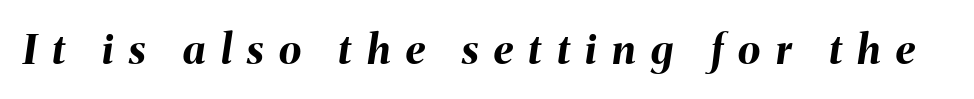
The image shows 41 px bold type, italic (leaning right); set unusually wide letter spacing (+0.38 em), not underlined; medium stroke contrast and a medium x-height.
